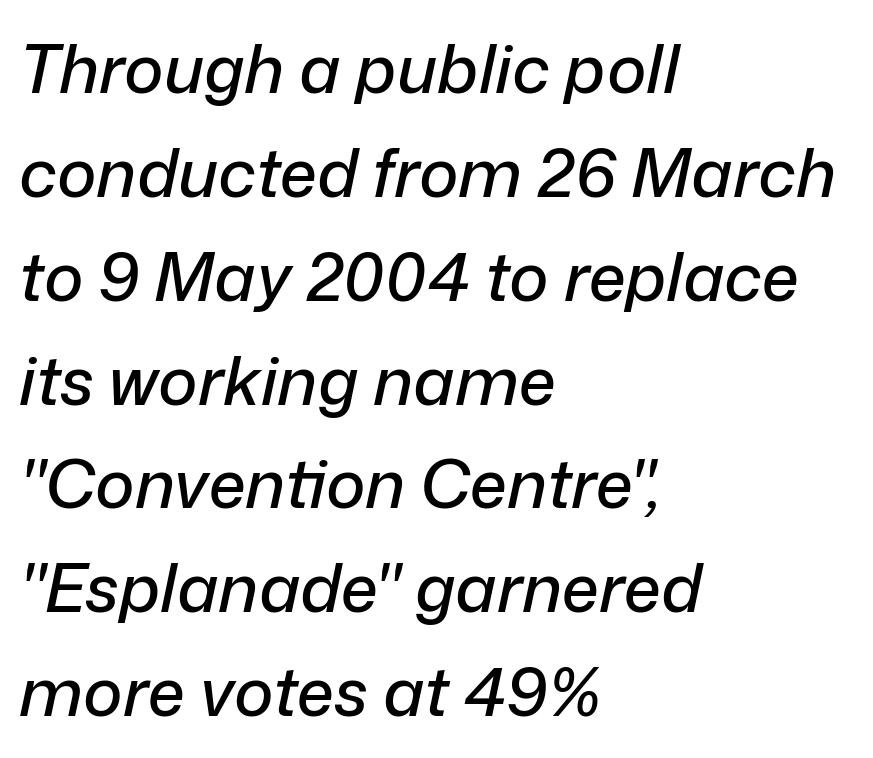
Q: Is the text italic (slanted)? A: Yes, it leans right by about 12 degrees.
Q: Is the text underlined? A: No.
Q: How is the paragraph aligned? A: Left-aligned.
Q: Is the spacing between letters normal or unusually wide? A: Normal.
Q: Is the spacing between lines tight, normal or loose? A: Normal.
Q: Width (condensed, normal, or wide)? A: Normal.
Q: Stroke contrast? A: Low.
Q: x-height? A: Medium.
Q: Monospaced? A: No.
